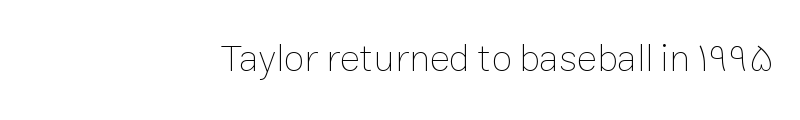
This sample uses an upright cut, with every glyph sitting square on the baseline. Short and long lines alike share a common ending point at right. A typesetter would call this proportional, since set widths differ per character. On a weight scale, this lands at 450 or below.
